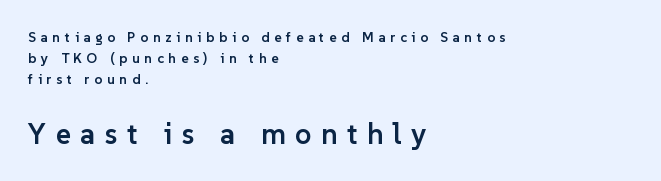
Does the weight exceed regular? Yes, but only to semibold. Spacing verdict: proportional, widths tailored to each character. Left-aligned paragraph, ragged on the right. Is the lower block the larger one? Yes — the lower block carries the bigger type.
